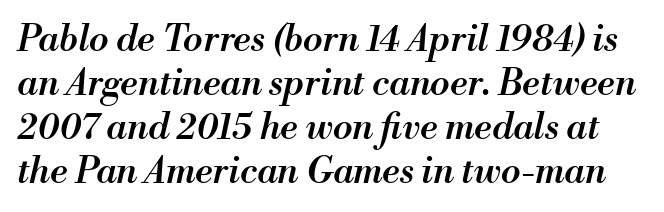
{"italic": "yes", "lean": "right", "slant_degrees": 13, "bold": "semi", "weight": "semibold", "width": "normal", "stroke_contrast": "medium", "x_height": "small", "monospaced": "no", "underline": "no", "line_spacing_ratio": 1.22, "letter_spacing": "normal", "letter_spacing_em": 0.0, "glyph_px": 36}
